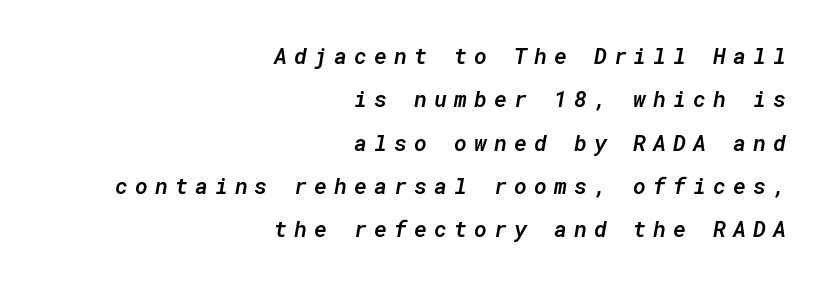
{"italic": "yes", "lean": "right", "slant_degrees": 10, "bold": "semi", "underline": "no", "align": "right", "line_spacing": "loose", "line_spacing_ratio": 1.97, "letter_spacing": "wide", "letter_spacing_em": 0.32, "glyph_px": 22}
